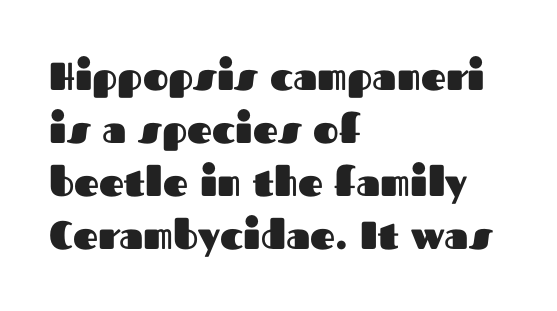
This is the regular roman posture of the typeface. A typesetter would label this face a sans. The rendering uses a moderate line-height, typical for paragraphs. Anything drawn beneath the words? Only blank space.
